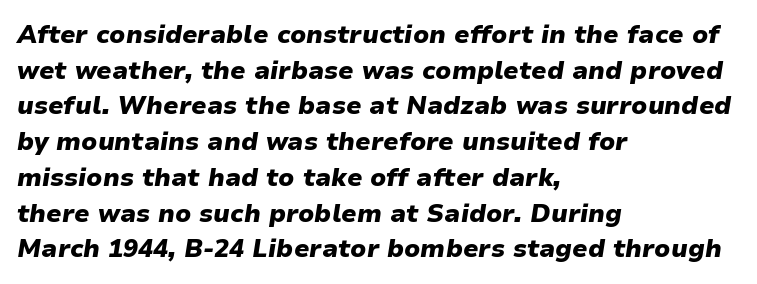
{"italic": "yes", "lean": "right", "slant_degrees": 9, "bold": "yes", "underline": "no", "align": "left", "line_spacing": "normal", "line_spacing_ratio": 1.43, "letter_spacing": "normal", "letter_spacing_em": 0.0, "glyph_px": 25}
